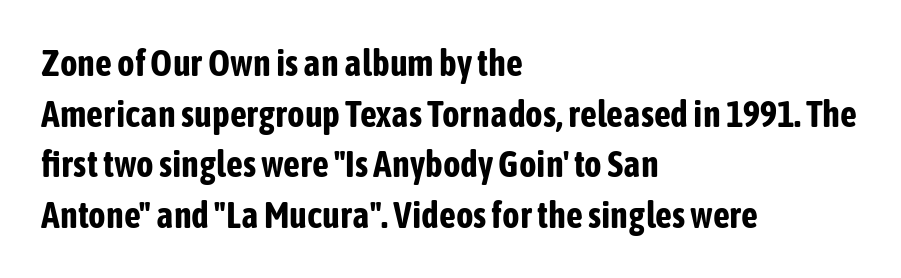
{"serif": "no", "italic": "no", "bold": "yes", "weight": "bold", "width": "condensed", "stroke_contrast": "low", "x_height": "medium", "monospaced": "no", "underline": "no", "align": "left", "line_spacing": "normal", "line_spacing_ratio": 1.37, "letter_spacing": "normal", "letter_spacing_em": 0.0, "glyph_px": 37}
